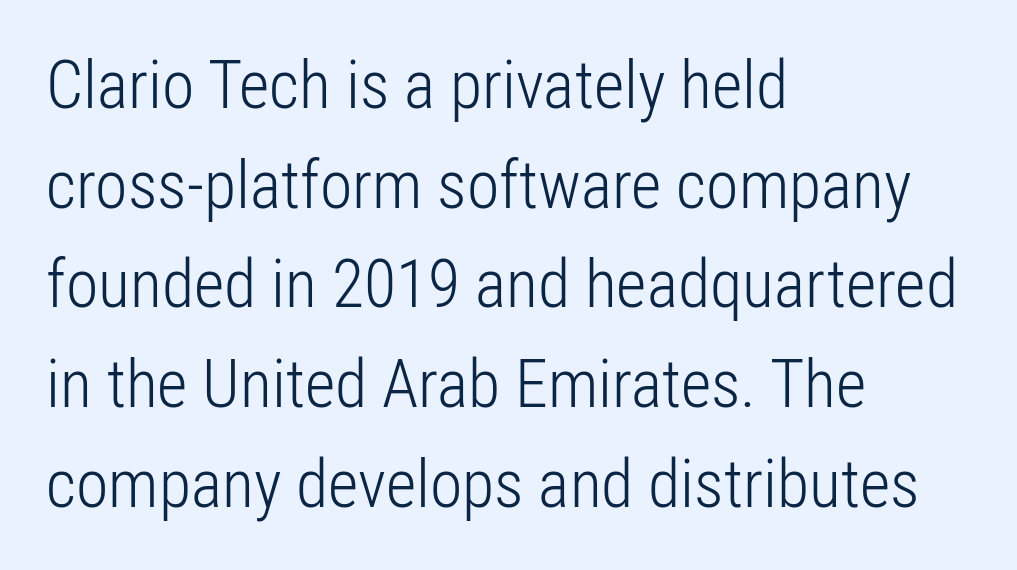
Nothing sits at the stroke ends, so this counts as sans-serif. Honestly, the row spacing looks completely unremarkable. The passage is arranged the way most books set body copy — flush left. The rendering keeps characters at their native spacing. Italic: no, the glyphs are upright roman.
